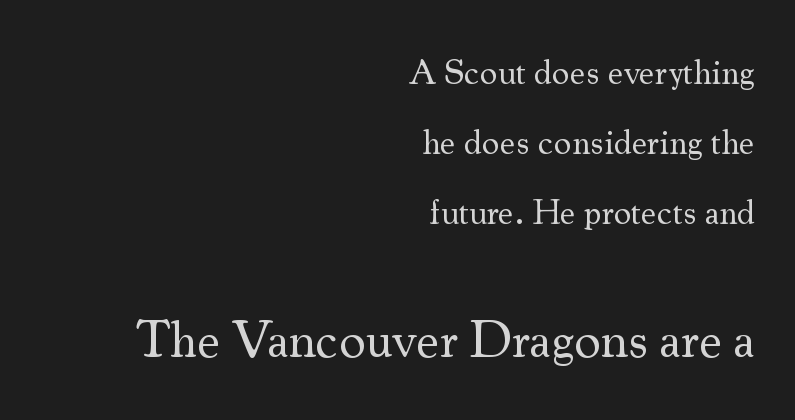
{"serif": "yes", "italic": "no", "bold": "no", "weight": "regular", "width": "normal", "stroke_contrast": "medium", "x_height": "small", "monospaced": "no", "underline": "no", "align": "right", "line_spacing": "loose", "line_spacing_ratio": 2.0, "letter_spacing": "normal", "letter_spacing_em": 0.0, "larger_block": "second", "size_ratio": 1.49, "glyph_px": 52}
